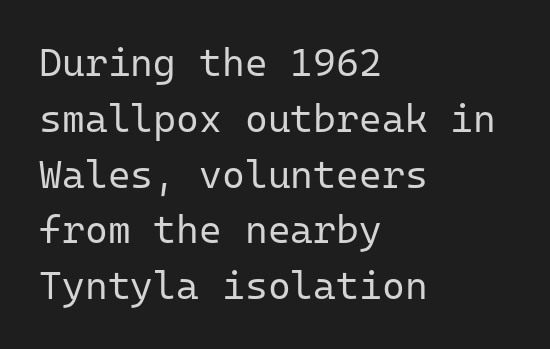
{"serif": "no", "italic": "no", "bold": "no", "weight": "regular", "width": "normal", "stroke_contrast": "low", "x_height": "medium", "monospaced": "yes", "underline": "no", "align": "left", "line_spacing": "normal", "line_spacing_ratio": 1.43, "letter_spacing": "normal", "letter_spacing_em": 0.0, "glyph_px": 39}
